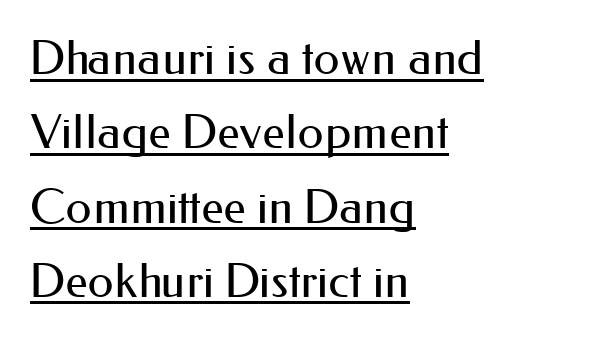
The image shows 47 px regular-weight sans-serif type, upright; set left-aligned, normal line spacing (1.58x), normal letter spacing, underlined; medium stroke contrast and a small x-height.
